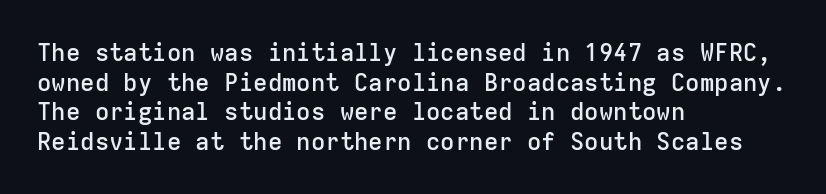
{"italic": "no", "bold": "semi", "underline": "no", "align": "left", "line_spacing_ratio": 1.23, "letter_spacing": "normal", "letter_spacing_em": 0.0, "glyph_px": 24}
